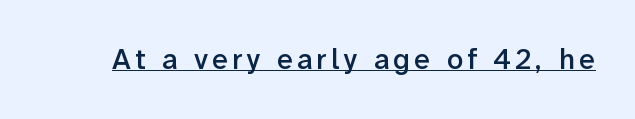
The image shows 29 px semibold sans-serif type, upright; set underlined; low stroke contrast and a medium x-height.
